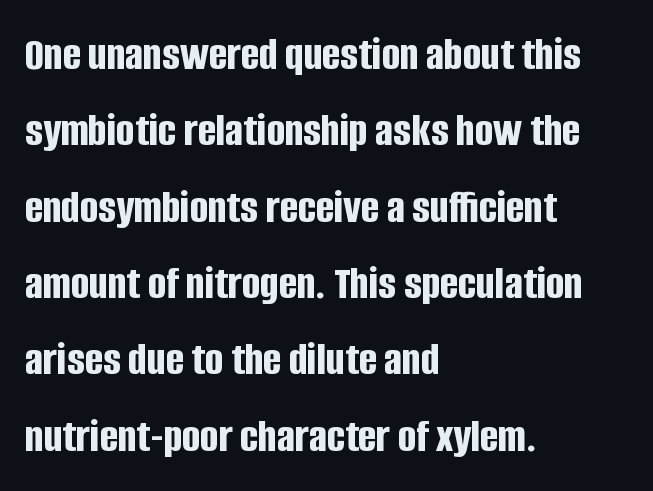
{"serif": "no", "italic": "no", "bold": "yes", "weight": "bold", "width": "condensed", "stroke_contrast": "low", "x_height": "large", "monospaced": "no", "underline": "no", "align": "left", "line_spacing": "normal", "line_spacing_ratio": 1.59, "letter_spacing": "normal", "letter_spacing_em": 0.0, "glyph_px": 48}
